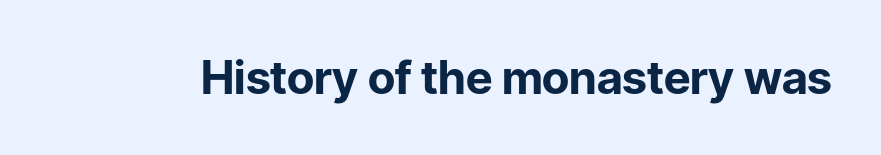
The type family on display is of the sans-serif kind. The area under the type is left untouched. Set as a true bold cut, around the 700 mark. Letter spacing: default. Each letter keeps its own natural width here, so spacing adapts to shape. A typesetter would mark this as roman, not italic.
